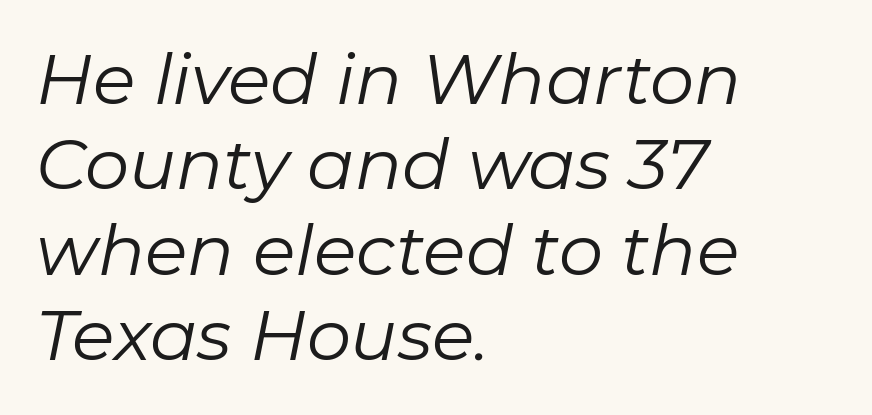
The font sits on the lighter half of the weight spectrum, regular included. Note the varied advance widths — an 'i' is clearly narrower than an 'm'. There's an unmistakable incline to the writing here. The lines in this sample share a left origin and differ only in where they stop.
